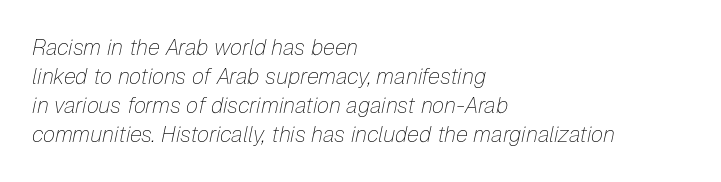
Q: Is the text bold? A: No.
Q: Is the text italic (slanted)? A: Yes, it leans right by about 12 degrees.
Q: Is the text underlined? A: No.
Q: How is the paragraph aligned? A: Left-aligned.
Q: Is the spacing between letters normal or unusually wide? A: Normal.
Q: Is the spacing between lines tight, normal or loose? A: Normal.
